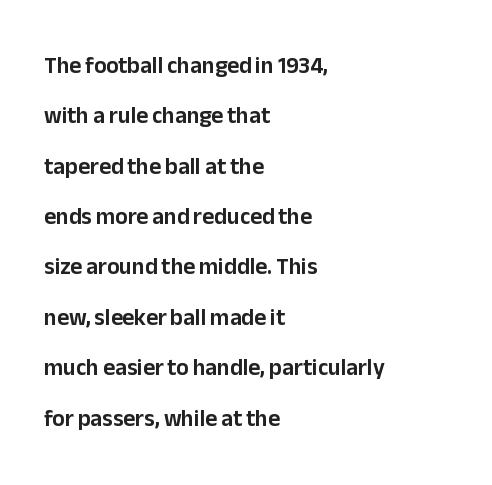
The image shows 23 px text type, upright; set left-aligned, loose line spacing (2.19x), normal letter spacing, not underlined.
